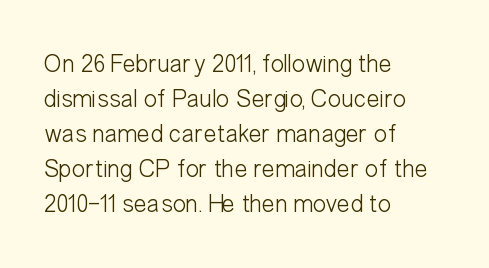
Q: Is the text bold? A: No.
Q: Is the text italic (slanted)? A: No, it is upright.
Q: Is the text underlined? A: No.
Q: How is the paragraph aligned? A: Left-aligned.
Q: Is the spacing between letters normal or unusually wide? A: Normal.
Q: Is the spacing between lines tight, normal or loose? A: Normal.
